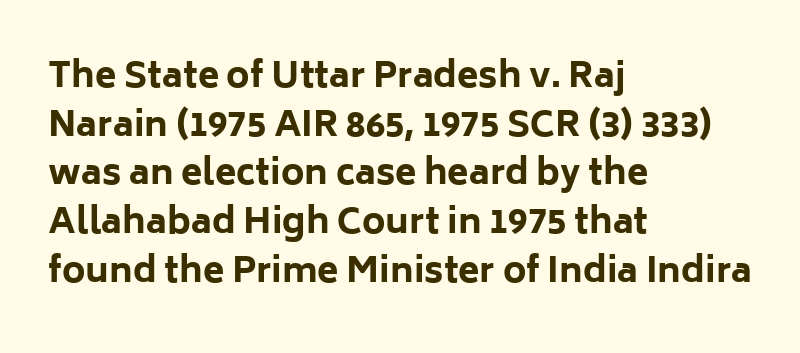
The letters sit at their default tracking, neither squeezed nor spread. The lines sit at an ordinary, default distance from one another. On the weight axis this lands at bold, roughly 700. The characters display no serif detailing; their extremities are plain. Character widths vary here, with narrow letters taking less room than wide ones. When letters stand straight like this, we call the style roman or upright.
